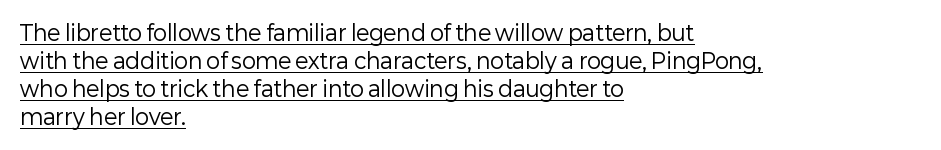
{"italic": "no", "bold": "no", "underline": "yes", "align": "left", "line_spacing": "normal", "line_spacing_ratio": 1.33, "letter_spacing": "normal", "letter_spacing_em": 0.0, "glyph_px": 21}
